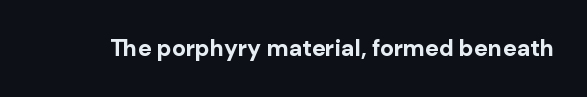
Q: Is the text bold? A: Yes.
Q: Is the text italic (slanted)? A: No, it is upright.
Q: Is the text underlined? A: No.
Q: Is the spacing between letters normal or unusually wide? A: Normal.
